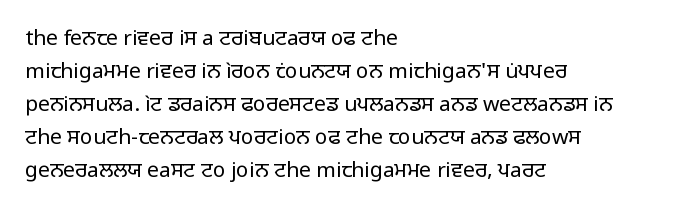
{"italic": "no", "bold": "no", "underline": "no", "align": "left", "line_spacing": "normal", "line_spacing_ratio": 1.57, "letter_spacing": "normal", "letter_spacing_em": 0.0, "glyph_px": 21}
